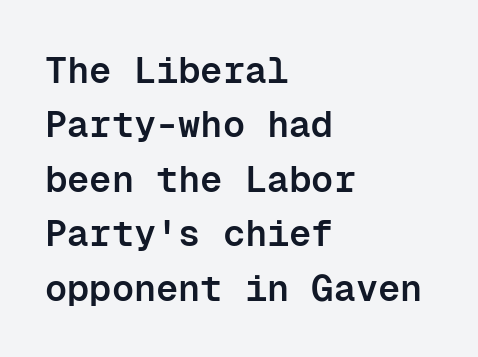
Q: Is the text bold? A: Semi-bold.
Q: Is the text italic (slanted)? A: No, it is upright.
Q: Is the typeface a serif or a sans-serif typeface? A: Sans-serif.
Q: Is the text underlined? A: No.
Q: How is the paragraph aligned? A: Left-aligned.
Q: Is the spacing between letters normal or unusually wide? A: Normal.
Q: Is the spacing between lines tight, normal or loose? A: Normal.
Q: Width (condensed, normal, or wide)? A: Normal.
Q: Stroke contrast? A: Low.
Q: x-height? A: Medium.
Q: Monospaced? A: Yes.
